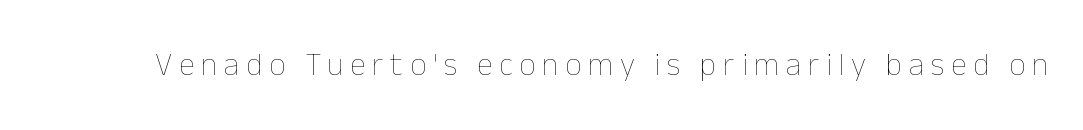
Q: Is the text bold? A: No.
Q: Is the text italic (slanted)? A: No, it is upright.
Q: Is the text underlined? A: No.
Q: Is the spacing between letters normal or unusually wide? A: Unusually wide.
Q: Width (condensed, normal, or wide)? A: Normal.
Q: Stroke contrast? A: Low.
Q: x-height? A: Medium.
Q: Monospaced? A: No.
